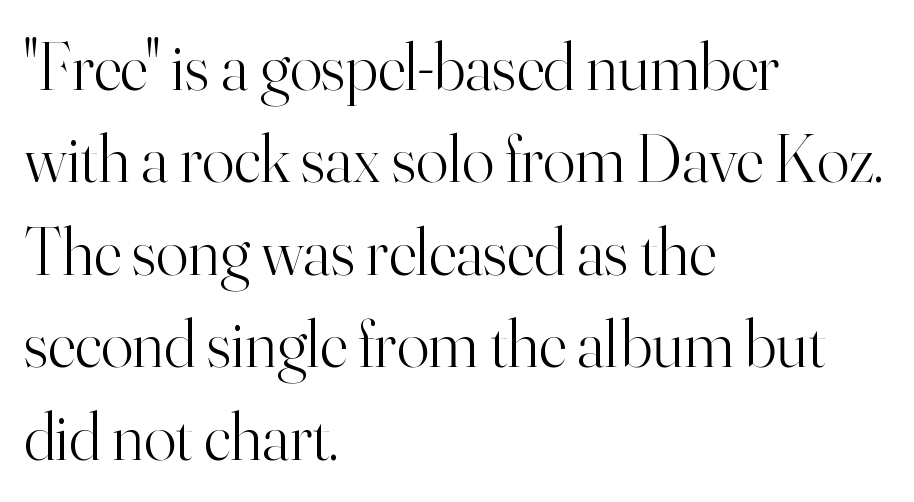
The image shows 67 px light serif type, upright; set left-aligned, normal line spacing (1.38x), normal letter spacing, not underlined; high stroke contrast and a small x-height.
